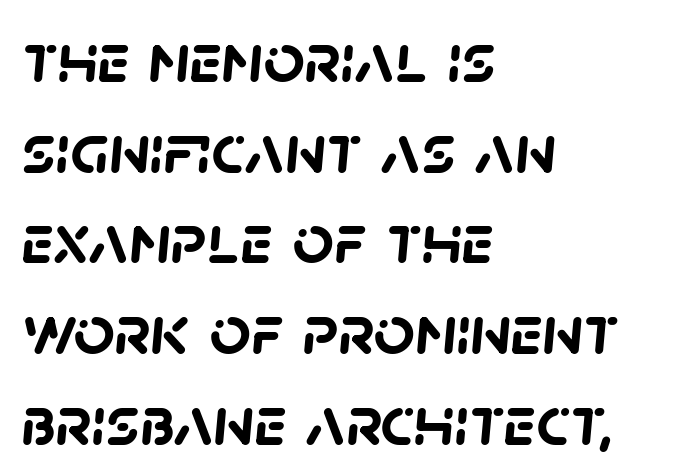
Q: Is the text bold? A: Yes.
Q: Is the typeface a serif or a sans-serif typeface? A: Sans-serif.
Q: Is the text underlined? A: No.
Q: How is the paragraph aligned? A: Left-aligned.
Q: Is the spacing between letters normal or unusually wide? A: Normal.
Q: Is the spacing between lines tight, normal or loose? A: Normal.
Q: Width (condensed, normal, or wide)? A: Normal.
Q: Stroke contrast? A: Low.
Q: x-height? A: Large.
Q: Monospaced? A: No.
